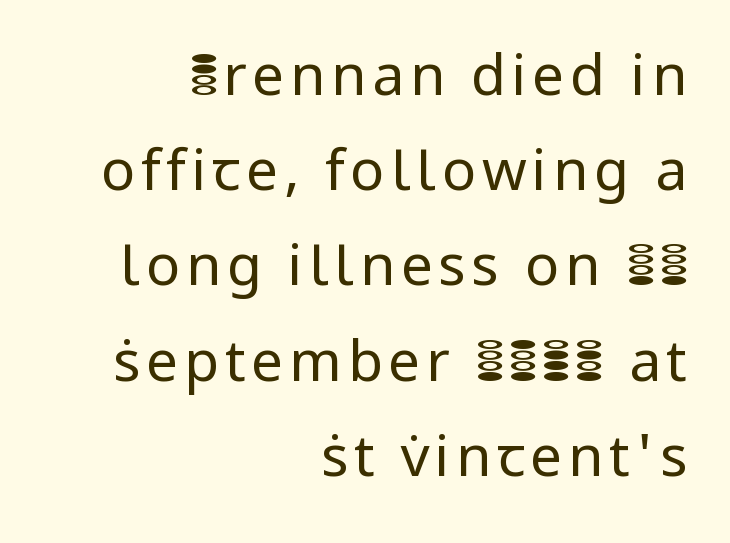
The image shows 57 px regular-weight sans-serif type, upright; set right-aligned, normal line spacing (1.67x), not underlined; low stroke contrast and a medium x-height.
